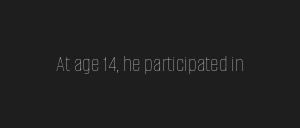
Only glyphs here, with clear space below each row. Notice how the stems are strictly vertical — no italics here. Between one letter and the next there's only the usual sliver of space. Is this a heavy cut? Hardly; it is regular or lighter.
